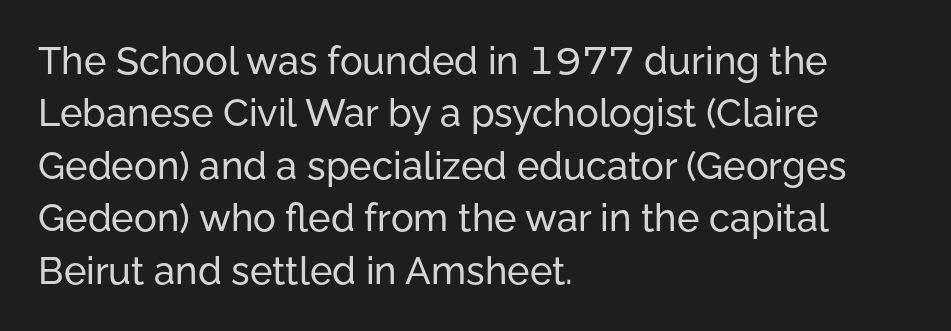
{"serif": "no", "italic": "no", "width": "normal", "stroke_contrast": "low", "x_height": "medium", "monospaced": "no", "underline": "no", "align": "left", "line_spacing": "normal", "line_spacing_ratio": 1.38, "letter_spacing": "normal", "letter_spacing_em": 0.0, "glyph_px": 38}
